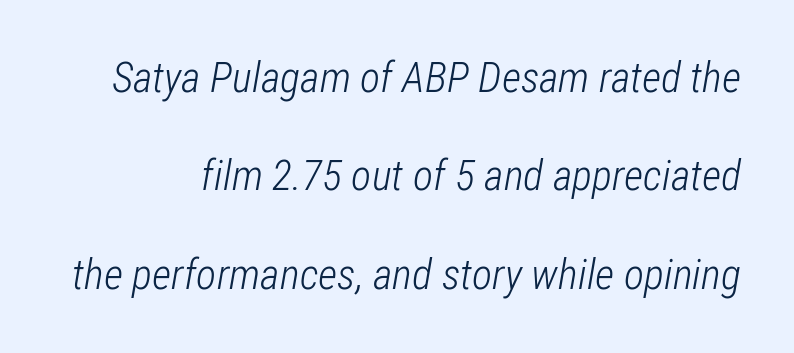
The image shows 42 px light, condensed type, italic (leaning right); set loose line spacing (2.34x), normal letter spacing, not underlined; low stroke contrast and a medium x-height.
